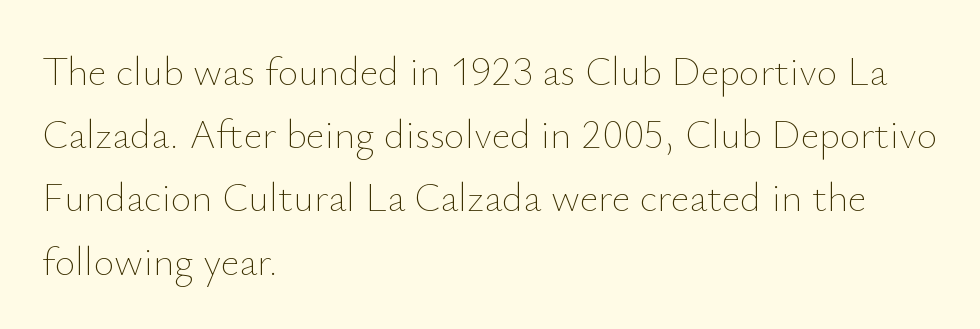
Q: Is the text bold? A: No.
Q: Is the text italic (slanted)? A: No, it is upright.
Q: Is the text underlined? A: No.
Q: How is the paragraph aligned? A: Left-aligned.
Q: Is the spacing between letters normal or unusually wide? A: Normal.
Q: Is the spacing between lines tight, normal or loose? A: Normal.
Q: Width (condensed, normal, or wide)? A: Normal.
Q: Stroke contrast? A: Low.
Q: x-height? A: Small.
Q: Monospaced? A: No.
